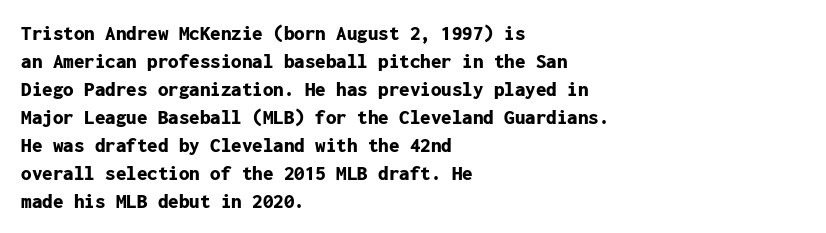
The image shows 21 px bold type, upright; set left-aligned, normal line spacing (1.33x), normal letter spacing, not underlined.
